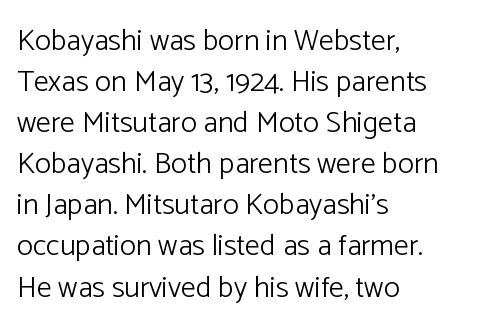
The rag falls on the right side of this text block. Words appear dense and cohesive because spacing is normal. The letters advance in unequal steps, a hallmark of proportional type. On a weight scale, this lands at 450 or below.
